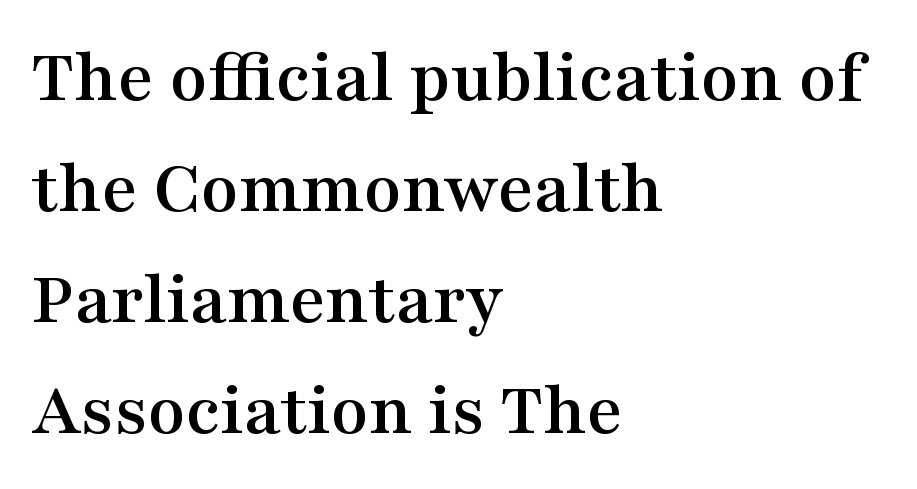
The image shows 77 px wide serif type, upright; set left-aligned, normal line spacing (1.44x), normal letter spacing, not underlined; medium stroke contrast and a medium x-height.
